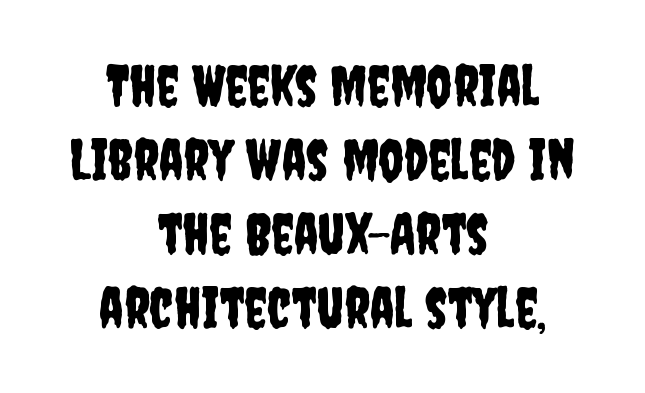
The area under the type is left untouched. Unlike italic type, these characters show no tilt at all. Horizontally, the lines are justified to the midpoint only. A typesetter would call this proportional, since set widths differ per character. The lines sit at an ordinary, default distance from one another. How are the letters spaced? Ordinarily, with no added tracking.
